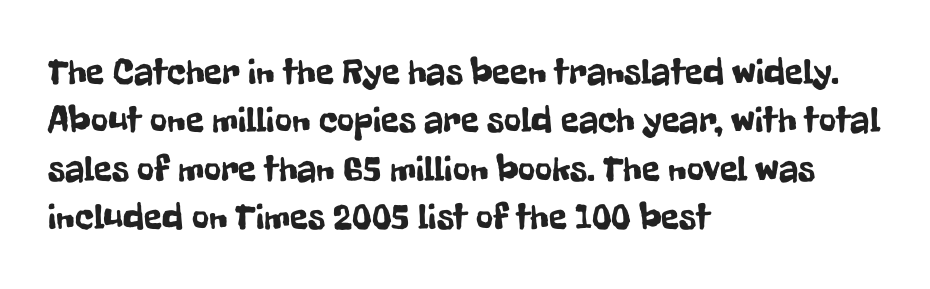
Q: Is the text italic (slanted)? A: No, it is upright.
Q: Is the typeface a serif or a sans-serif typeface? A: Sans-serif.
Q: Is the text underlined? A: No.
Q: How is the paragraph aligned? A: Left-aligned.
Q: Is the spacing between letters normal or unusually wide? A: Normal.
Q: Is the spacing between lines tight, normal or loose? A: Normal.
Q: Width (condensed, normal, or wide)? A: Condensed.
Q: Stroke contrast? A: Low.
Q: x-height? A: Medium.
Q: Monospaced? A: No.
